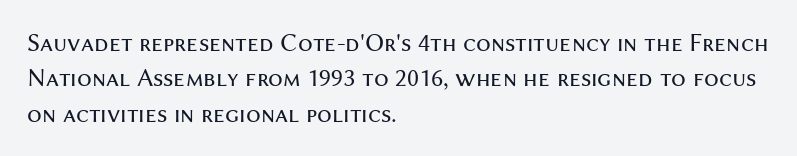
Vertically, the passage feels balanced, rows spaced as you'd expect. No italicization has been applied; the sample stays upright. A bare baseline throughout the passage. Think standard paragraph weight, or any step lighter than that.
